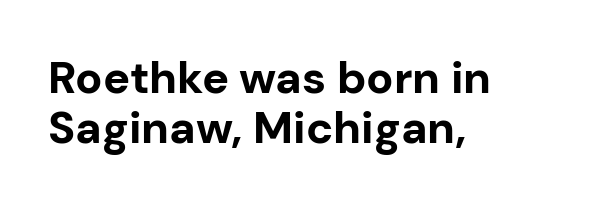
Every row of glyphs begins at an identical x-position on the left. The zone under the glyphs is completely vacant. The letters stand upright; this is a roman face. Do the characters align in a grid? No, the font is proportional. Look at the tracking — it's just the regular setting, nothing added.
